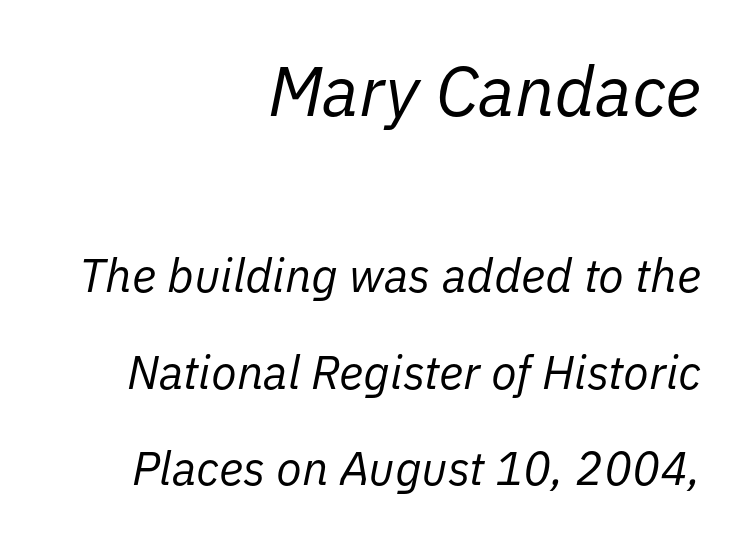
{"italic": "yes", "lean": "right", "slant_degrees": 11, "bold": "no", "weight": "regular", "width": "normal", "stroke_contrast": "low", "x_height": "medium", "monospaced": "no", "underline": "no", "align": "right", "line_spacing": "loose", "line_spacing_ratio": 2.05, "letter_spacing": "normal", "letter_spacing_em": 0.0, "larger_block": "first", "size_ratio": 1.49, "glyph_px": 70}
